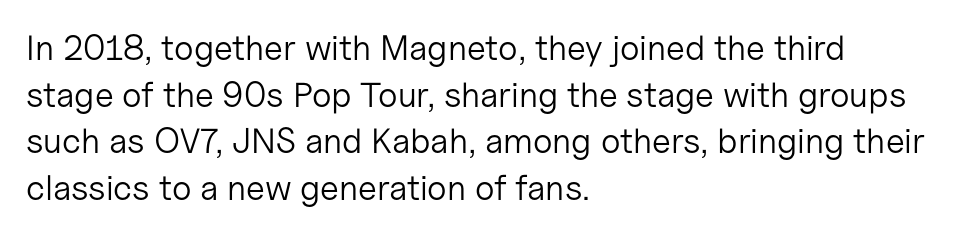
{"serif": "no", "italic": "no", "bold": "no", "weight": "light", "width": "normal", "stroke_contrast": "low", "x_height": "medium", "monospaced": "no", "underline": "no", "align": "left", "line_spacing": "normal", "line_spacing_ratio": 1.33, "letter_spacing": "normal", "letter_spacing_em": 0.0, "glyph_px": 35}
